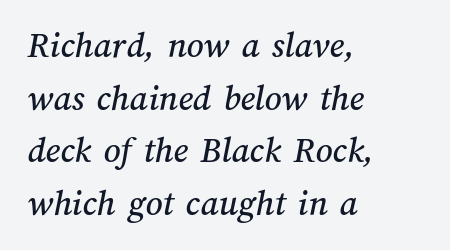
The image shows 37 px text type; set left-aligned, normal line spacing (1.42x), normal letter spacing, not underlined; medium stroke contrast and a medium x-height.
